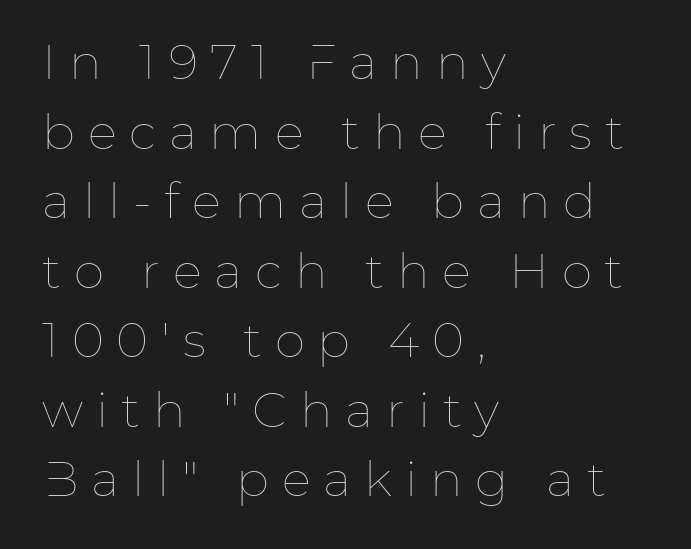
The image shows 49 px thin type, upright; set left-aligned, normal line spacing (1.42x), unusually wide letter spacing (+0.26 em), not underlined; low stroke contrast and a medium x-height.
